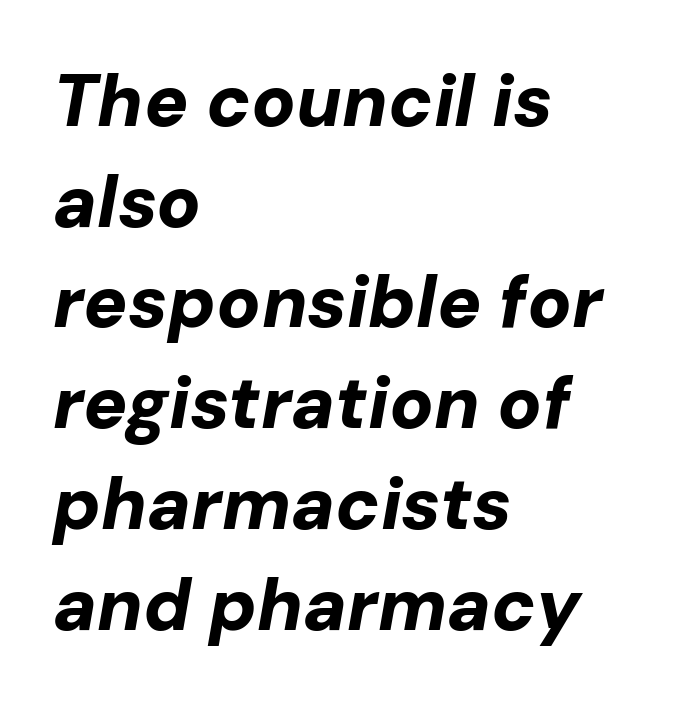
{"italic": "yes", "lean": "right", "slant_degrees": 10, "bold": "yes", "weight": "bold", "width": "normal", "stroke_contrast": "low", "x_height": "medium", "monospaced": "no", "underline": "no", "align": "left", "line_spacing": "normal", "line_spacing_ratio": 1.38, "letter_spacing": "normal", "letter_spacing_em": 0.0, "glyph_px": 73}
